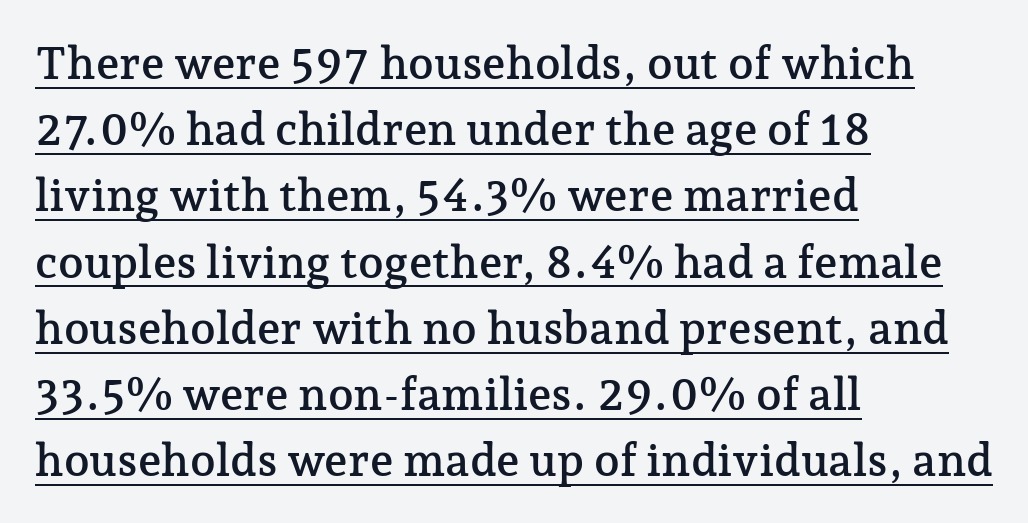
In terms of leading, this rendering sits right in the middle. Observe the serifs anchoring each vertical stroke in this sample. Line starts are locked; line ends wander. This is underlined copy, the kind a proofreader might mark for attention. The tracking reads as untouched default to a designer's eye. Proportional: the letters do not fall into vertical columns.
